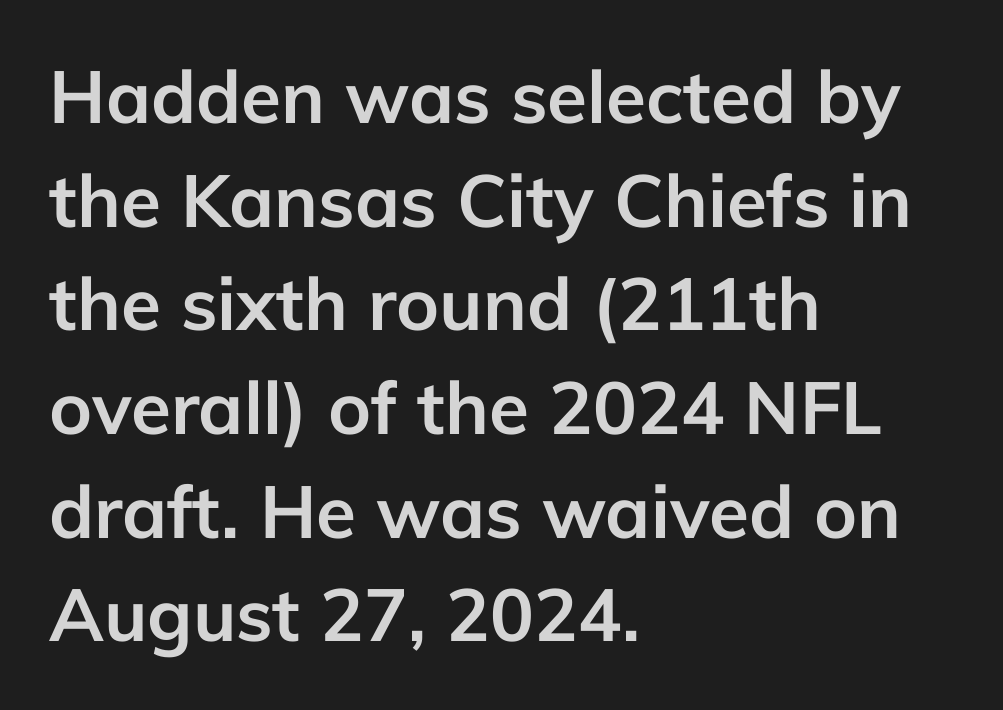
Q: Is the text bold? A: Yes.
Q: Is the text italic (slanted)? A: No, it is upright.
Q: Is the typeface a serif or a sans-serif typeface? A: Sans-serif.
Q: Is the text underlined? A: No.
Q: How is the paragraph aligned? A: Left-aligned.
Q: Is the spacing between letters normal or unusually wide? A: Normal.
Q: Is the spacing between lines tight, normal or loose? A: Normal.
Q: Width (condensed, normal, or wide)? A: Normal.
Q: Stroke contrast? A: Low.
Q: x-height? A: Medium.
Q: Monospaced? A: No.
